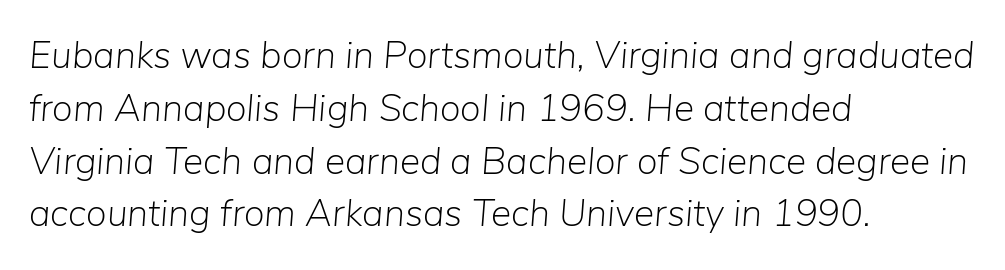
{"italic": "yes", "lean": "right", "slant_degrees": 5, "bold": "no", "weight": "light", "width": "normal", "stroke_contrast": "low", "x_height": "medium", "monospaced": "no", "underline": "no", "align": "left", "line_spacing": "normal", "line_spacing_ratio": 1.39, "letter_spacing": "normal", "letter_spacing_em": 0.0, "glyph_px": 38}
